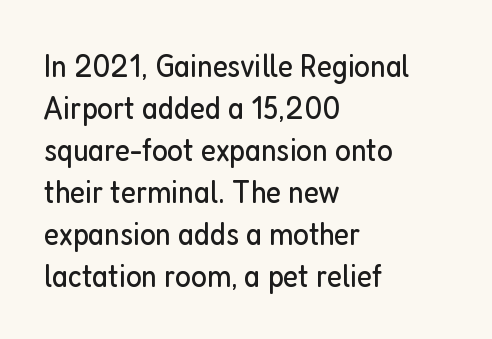
{"serif": "no", "italic": "no", "bold": "no", "weight": "regular", "width": "condensed", "stroke_contrast": "low", "x_height": "medium", "monospaced": "no", "underline": "no", "align": "left", "line_spacing": "normal", "line_spacing_ratio": 1.27, "letter_spacing": "normal", "letter_spacing_em": 0.0, "glyph_px": 33}
